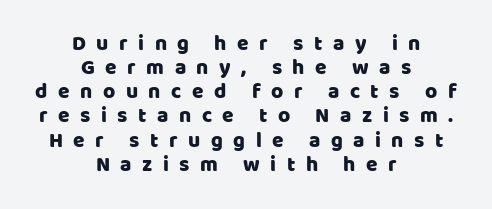
The image shows 21 px text type, upright; set centered, tight line spacing (1.15x), unusually wide letter spacing (+0.5 em), not underlined.
